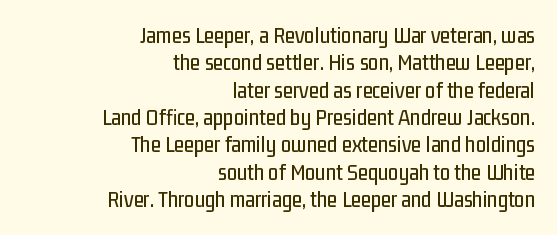
Q: Is the text italic (slanted)? A: No, it is upright.
Q: Is the text underlined? A: No.
Q: How is the paragraph aligned? A: Right-aligned.
Q: Is the spacing between letters normal or unusually wide? A: Normal.
